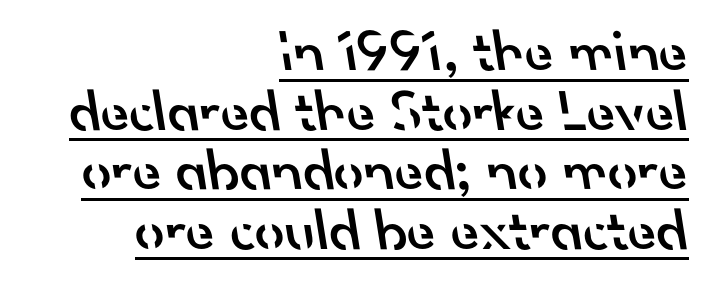
{"serif": "no", "bold": "semi", "weight": "semibold", "width": "normal", "stroke_contrast": "low", "x_height": "small", "monospaced": "no", "underline": "yes", "align": "right", "line_spacing": "tight", "line_spacing_ratio": 1.01, "letter_spacing": "normal", "letter_spacing_em": 0.0, "glyph_px": 59}
